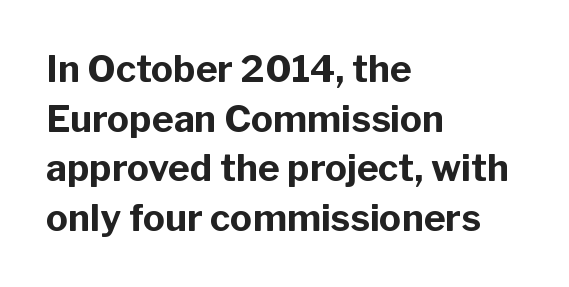
The image shows 37 px bold sans-serif type, upright; set left-aligned, normal line spacing (1.34x), normal letter spacing, not underlined; low stroke contrast and a medium x-height.
